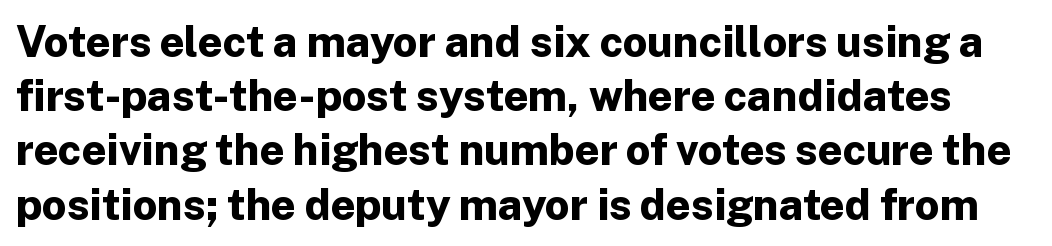
Normally led — the rows are evenly, conventionally spaced. Anything drawn beneath the words? Only blank space. How heavy is the stroke? Heavy — this is a bold. Proportional: the letters do not fall into vertical columns.
